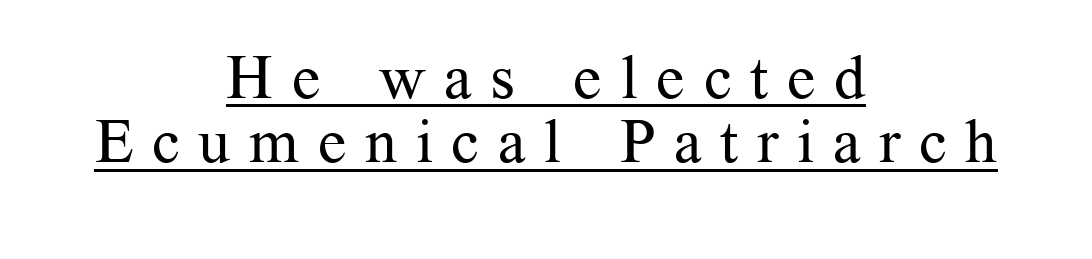
Q: Is the text bold? A: No.
Q: Is the text italic (slanted)? A: No, it is upright.
Q: Is the typeface a serif or a sans-serif typeface? A: Serif.
Q: Is the text underlined? A: Yes.
Q: How is the paragraph aligned? A: Centered.
Q: Is the spacing between letters normal or unusually wide? A: Unusually wide.
Q: Is the spacing between lines tight, normal or loose? A: Tight.
Q: Width (condensed, normal, or wide)? A: Normal.
Q: Stroke contrast? A: Medium.
Q: x-height? A: Medium.
Q: Monospaced? A: No.
